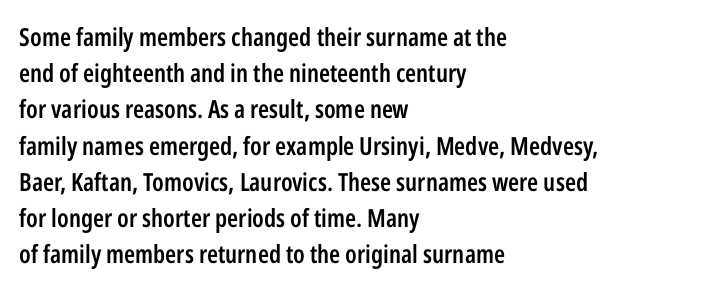
The image shows 25 px text type, upright; set left-aligned, normal line spacing (1.45x), normal letter spacing, not underlined.
